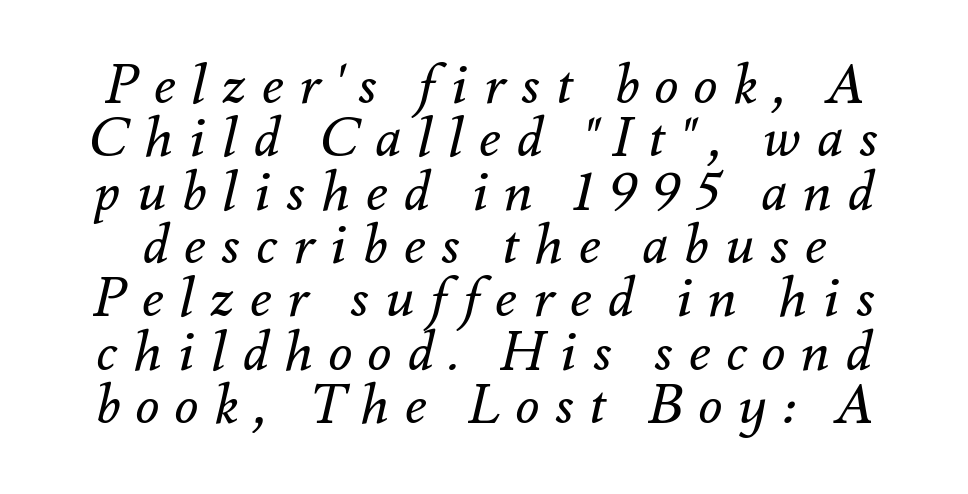
Q: Is the text bold? A: No.
Q: Is the text italic (slanted)? A: Yes, it leans right by about 12 degrees.
Q: Is the text underlined? A: No.
Q: Is the spacing between letters normal or unusually wide? A: Unusually wide.
Q: Is the spacing between lines tight, normal or loose? A: Tight.
Q: Width (condensed, normal, or wide)? A: Normal.
Q: Stroke contrast? A: Medium.
Q: x-height? A: Small.
Q: Monospaced? A: No.
